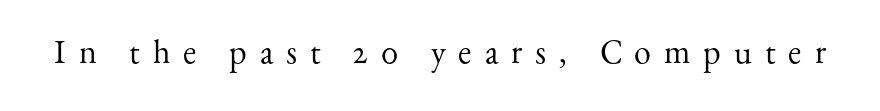
The image shows 34 px regular-weight serif type, upright; set unusually wide letter spacing (+0.38 em), not underlined; medium stroke contrast and a small x-height.
